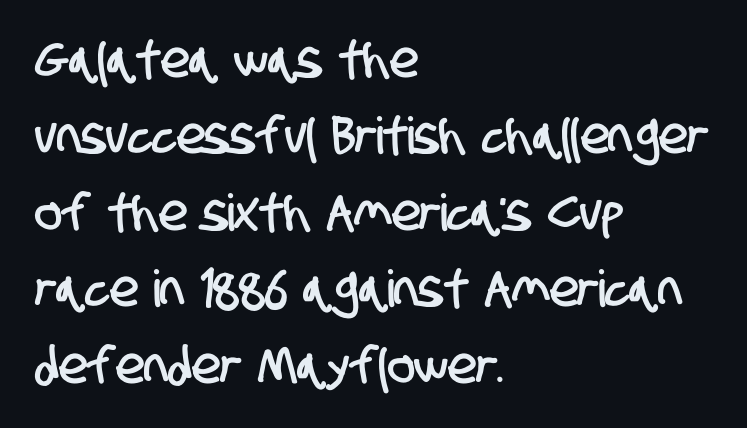
Q: Is the typeface a serif or a sans-serif typeface? A: Sans-serif.
Q: Is the text underlined? A: No.
Q: How is the paragraph aligned? A: Left-aligned.
Q: Is the spacing between letters normal or unusually wide? A: Normal.
Q: Is the spacing between lines tight, normal or loose? A: Normal.
Q: Width (condensed, normal, or wide)? A: Condensed.
Q: Stroke contrast? A: Low.
Q: x-height? A: Large.
Q: Monospaced? A: No.
